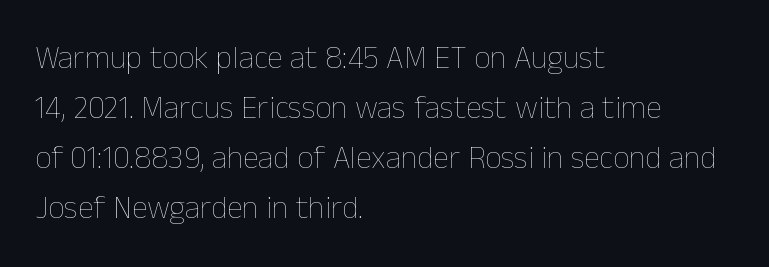
Q: Is the text bold? A: No.
Q: Is the text italic (slanted)? A: No, it is upright.
Q: Is the text underlined? A: No.
Q: How is the paragraph aligned? A: Left-aligned.
Q: Is the spacing between letters normal or unusually wide? A: Normal.
Q: Is the spacing between lines tight, normal or loose? A: Normal.
Q: Width (condensed, normal, or wide)? A: Normal.
Q: Stroke contrast? A: Low.
Q: x-height? A: Medium.
Q: Monospaced? A: No.
